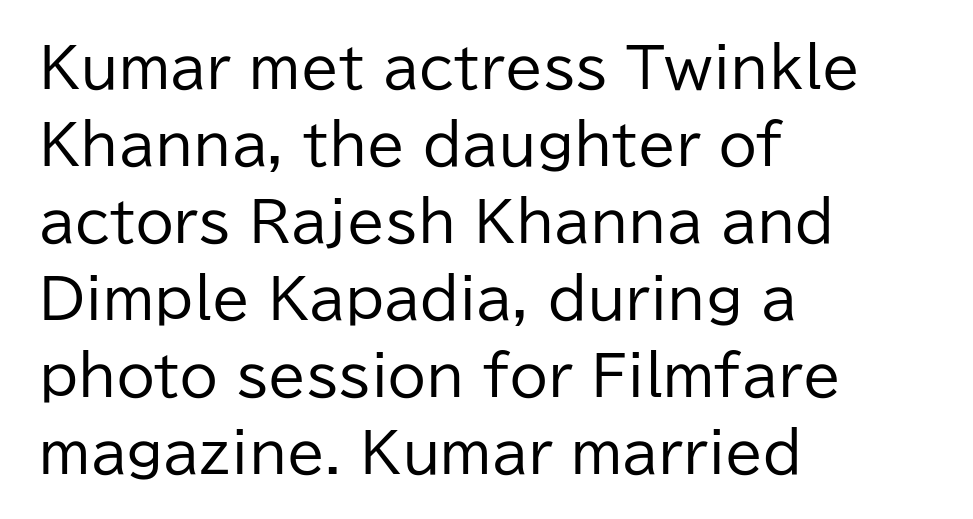
Q: Is the text bold? A: No.
Q: Is the text italic (slanted)? A: No, it is upright.
Q: Is the typeface a serif or a sans-serif typeface? A: Sans-serif.
Q: Is the text underlined? A: No.
Q: How is the paragraph aligned? A: Left-aligned.
Q: Is the spacing between letters normal or unusually wide? A: Normal.
Q: Is the spacing between lines tight, normal or loose? A: Normal.
Q: Width (condensed, normal, or wide)? A: Normal.
Q: Stroke contrast? A: Low.
Q: x-height? A: Medium.
Q: Monospaced? A: No.
